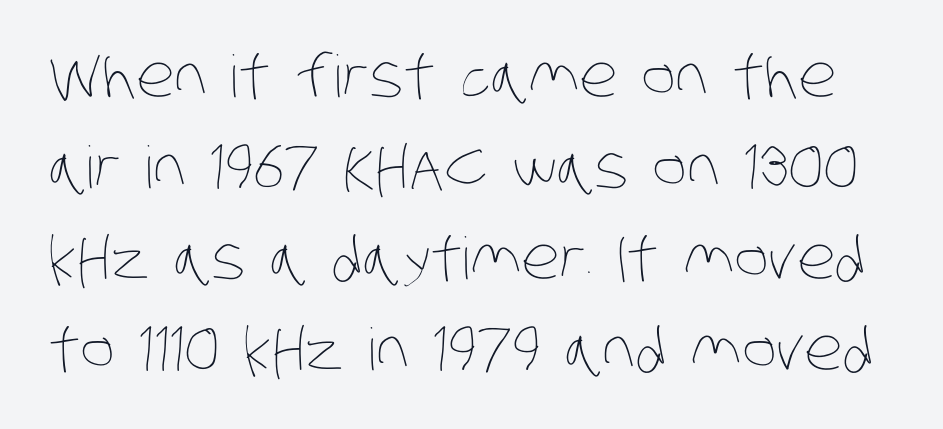
{"bold": "no", "weight": "thin", "width": "condensed", "stroke_contrast": "low", "x_height": "large", "monospaced": "no", "underline": "no", "line_spacing": "normal", "line_spacing_ratio": 1.57, "letter_spacing": "normal", "letter_spacing_em": 0.0, "glyph_px": 58}
